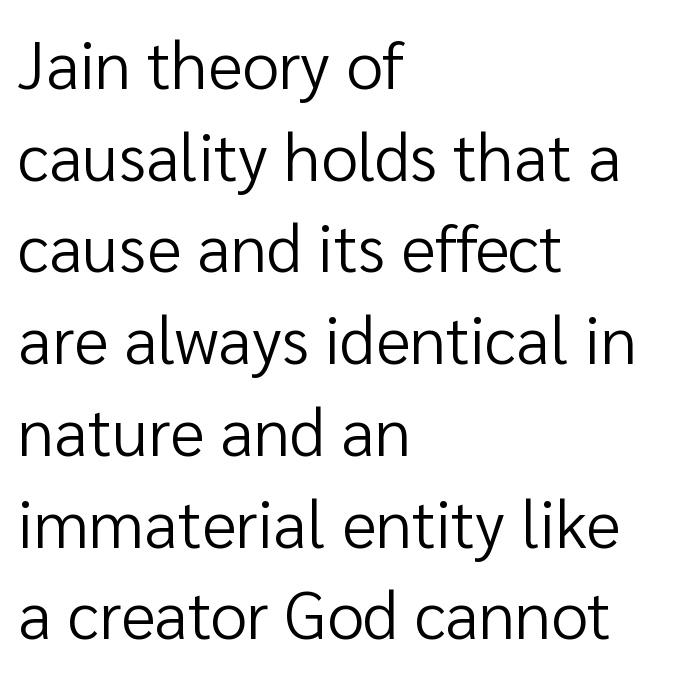
{"serif": "no", "italic": "no", "bold": "no", "weight": "regular", "width": "normal", "stroke_contrast": "low", "x_height": "medium", "monospaced": "no", "underline": "no", "align": "left", "line_spacing": "normal", "line_spacing_ratio": 1.39, "letter_spacing": "normal", "letter_spacing_em": 0.0, "glyph_px": 66}
